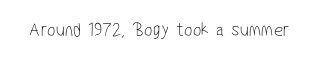
The image shows 20 px text type; set normal letter spacing, not underlined.
